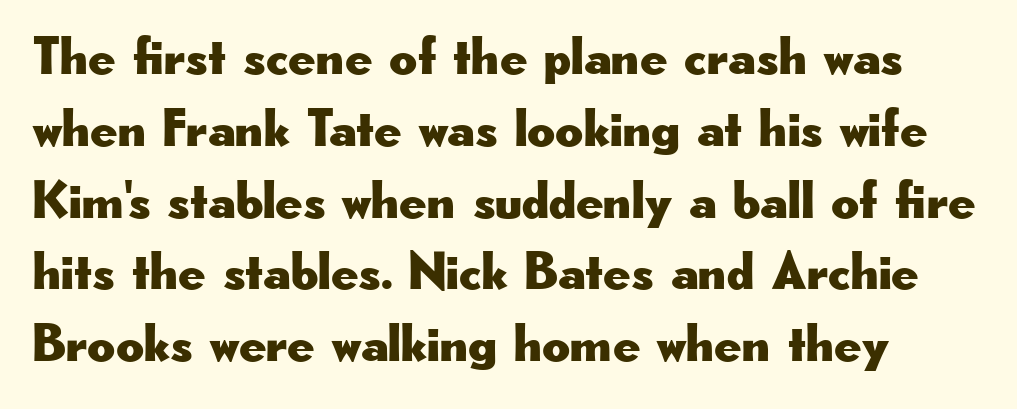
The image shows 54 px wide sans-serif type, upright; set normal line spacing (1.33x), normal letter spacing, not underlined; low stroke contrast and a small x-height.
